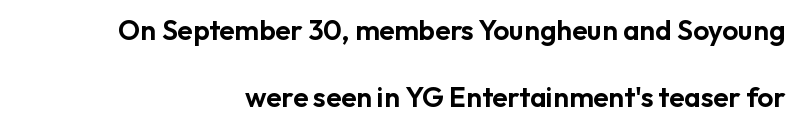
Does the copy run flush right? Yes — the right margin is perfectly even. Italic? Not at all — the glyphs are vertical. Airy leading. Grotesque or geometric, the face here clearly has no serifs. Character widths vary here, with narrow letters taking less room than wide ones. The letterforms sit shoulder to shoulder at normal distance.
